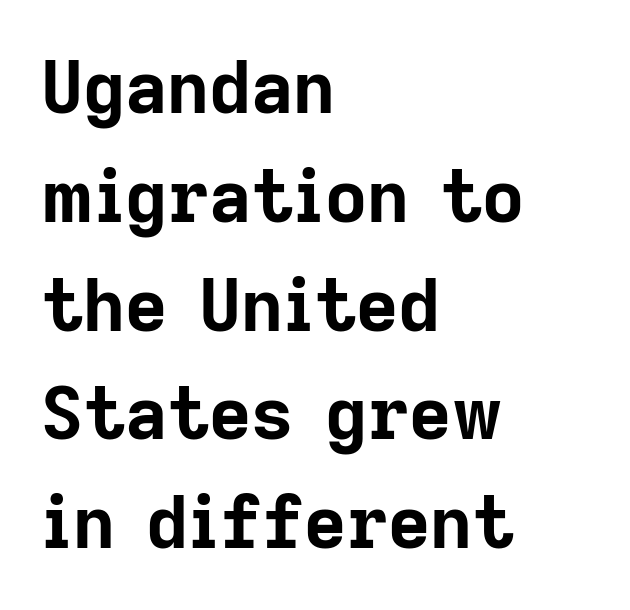
{"serif": "no", "italic": "no", "bold": "yes", "weight": "bold", "width": "normal", "stroke_contrast": "low", "x_height": "medium", "monospaced": "no", "underline": "no", "align": "left", "line_spacing": "normal", "line_spacing_ratio": 1.49, "letter_spacing": "normal", "letter_spacing_em": 0.0, "glyph_px": 73}
